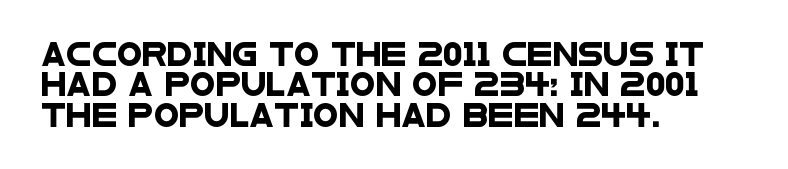
The image shows 23 px text type; set left-aligned, normal line spacing (1.32x), normal letter spacing, not underlined.
